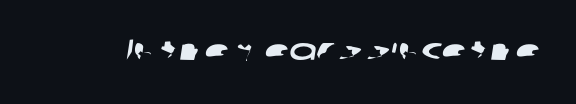
The image shows 29 px wide sans-serif type; set normal letter spacing, not underlined; low stroke contrast and a medium x-height.
